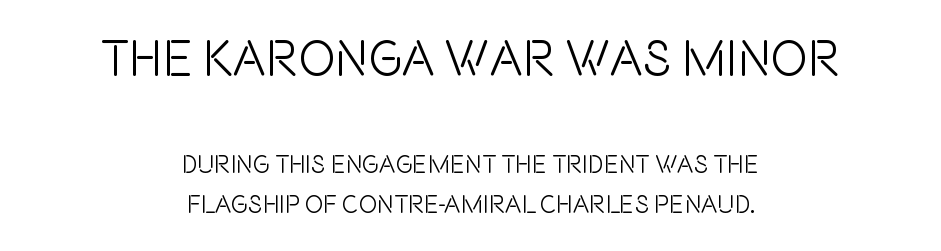
Q: Is the text italic (slanted)? A: No, it is upright.
Q: Is the typeface a serif or a sans-serif typeface? A: Sans-serif.
Q: Is the text underlined? A: No.
Q: How is the paragraph aligned? A: Centered.
Q: Is the spacing between letters normal or unusually wide? A: Normal.
Q: Is the spacing between lines tight, normal or loose? A: Normal.
Q: Which block of text is set in a larger size, the first (top) or the second (bottom)? A: The first (top) one.
Q: Width (condensed, normal, or wide)? A: Condensed.
Q: x-height? A: Large.
Q: Monospaced? A: No.
